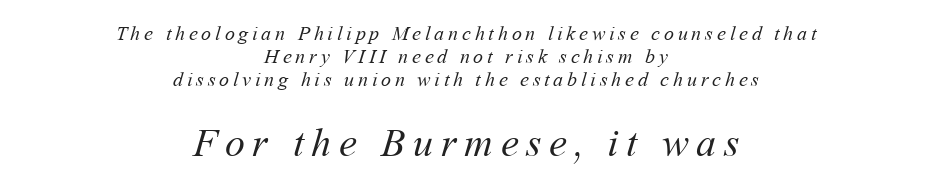
Short and long lines alike share a common midpoint. No heavy texture on the line: the type isn't bold. The rendering enlarges the type as you move from the upper chunk to the lower. The space directly below the letters is spotless. The passage shown is typed in a proportional face where columns would drift.
